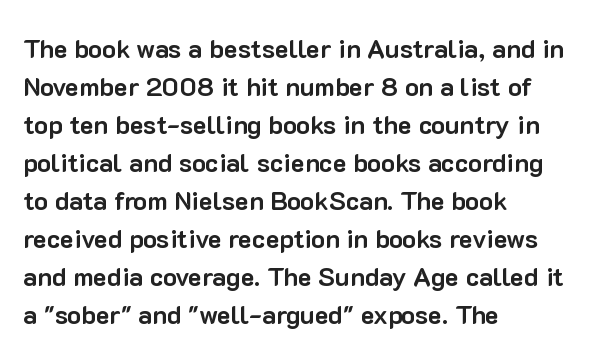
Q: Is the text bold? A: Yes.
Q: Is the text italic (slanted)? A: No, it is upright.
Q: Is the text underlined? A: No.
Q: How is the paragraph aligned? A: Left-aligned.
Q: Is the spacing between letters normal or unusually wide? A: Normal.
Q: Is the spacing between lines tight, normal or loose? A: Normal.
